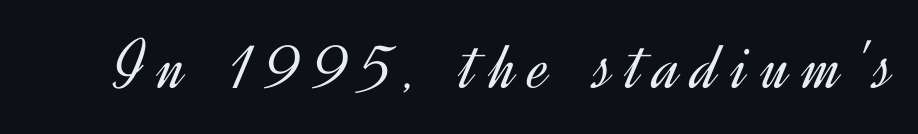
{"serif": "no", "bold": "no", "weight": "light", "width": "normal", "x_height": "small", "monospaced": "no", "underline": "no", "glyph_px": 72}
